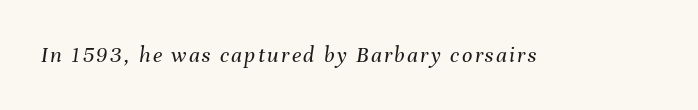
Nothing heavy about these letters — not bold at all. Yep, that's italic — everything's leaning. Descender tails drop into unmarked territory.
